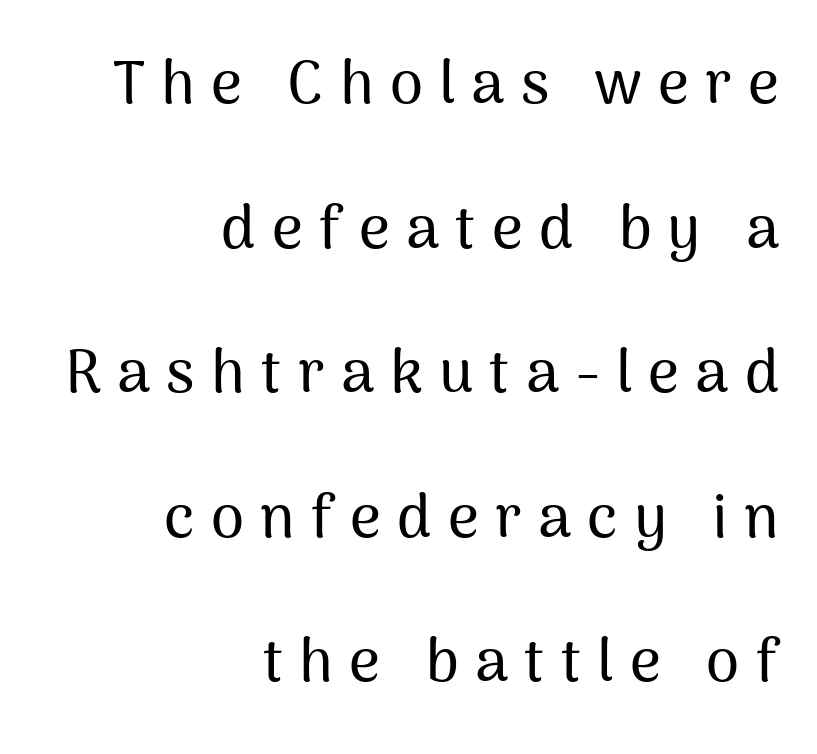
The image shows 60 px sans-serif type, upright; set right-aligned, loose line spacing (2.41x), unusually wide letter spacing (+0.27 em), not underlined; medium stroke contrast and a medium x-height.
